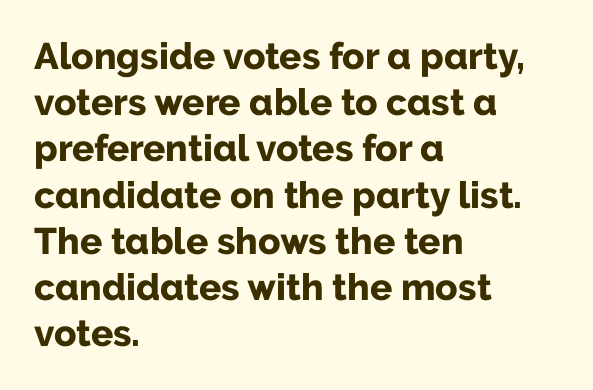
The image shows 37 px bold sans-serif type, upright; set left-aligned, normal line spacing (1.25x), normal letter spacing, not underlined; low stroke contrast and a medium x-height.
